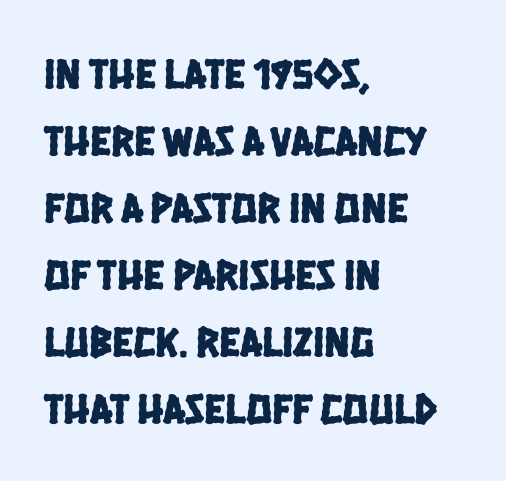
Q: Is the typeface a serif or a sans-serif typeface? A: Sans-serif.
Q: Is the text underlined? A: No.
Q: How is the paragraph aligned? A: Left-aligned.
Q: Is the spacing between letters normal or unusually wide? A: Normal.
Q: Is the spacing between lines tight, normal or loose? A: Normal.
Q: Width (condensed, normal, or wide)? A: Condensed.
Q: Stroke contrast? A: Low.
Q: x-height? A: Large.
Q: Monospaced? A: No.
